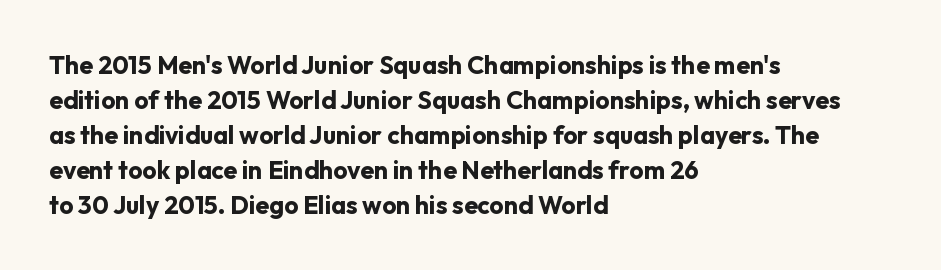
Q: Is the text bold? A: Yes.
Q: Is the text italic (slanted)? A: No, it is upright.
Q: Is the text underlined? A: No.
Q: How is the paragraph aligned? A: Left-aligned.
Q: Is the spacing between letters normal or unusually wide? A: Normal.
Q: Is the spacing between lines tight, normal or loose? A: Normal.
